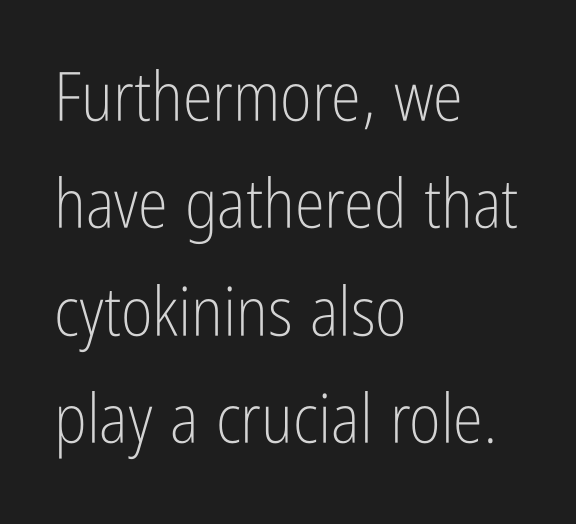
The image shows 68 px light, condensed sans-serif type, upright; set left-aligned, normal line spacing (1.58x), normal letter spacing, not underlined; low stroke contrast and a medium x-height.
